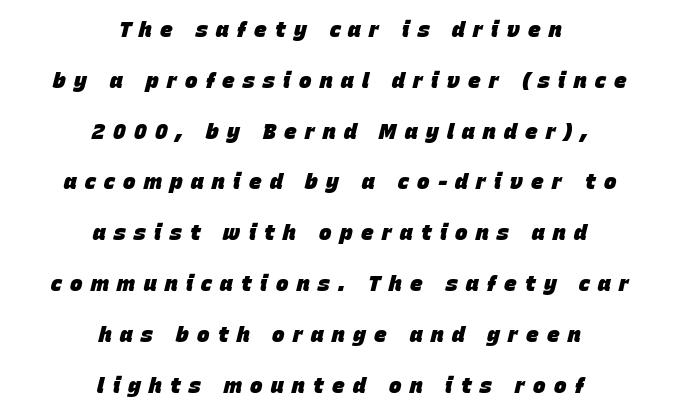
Every row of glyphs is offset so its center matches the block's center. The axis of the letterforms is tilted away from vertical. The letters are bold, with thick, heavy strokes. Successive baselines arrive slowly, with a big drop between each.
